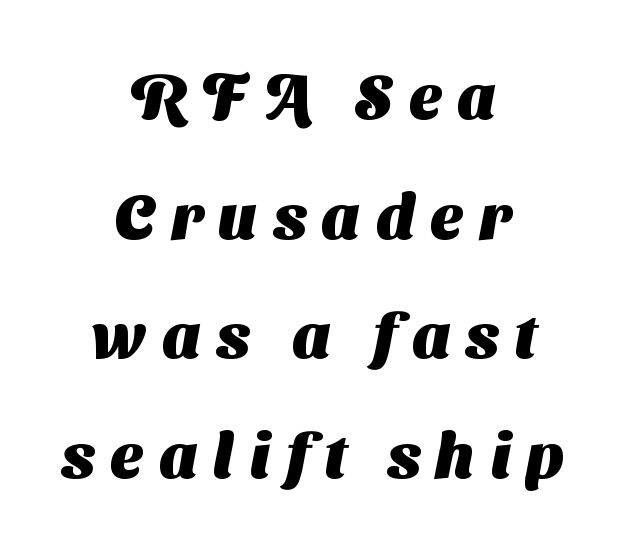
The image shows 63 px heavy sans-serif type; set centered, loose line spacing (1.9x), unusually wide letter spacing (+0.25 em), not underlined; medium stroke contrast and a medium x-height.
